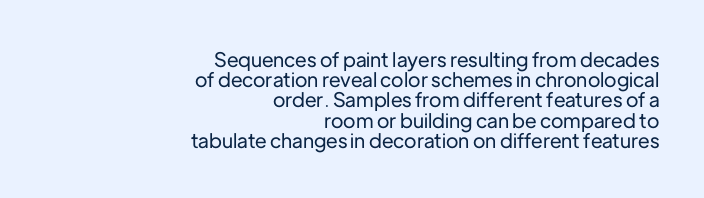
Q: Is the text italic (slanted)? A: No, it is upright.
Q: Is the text underlined? A: No.
Q: How is the paragraph aligned? A: Right-aligned.
Q: Is the spacing between letters normal or unusually wide? A: Normal.
Q: Is the spacing between lines tight, normal or loose? A: Tight.
